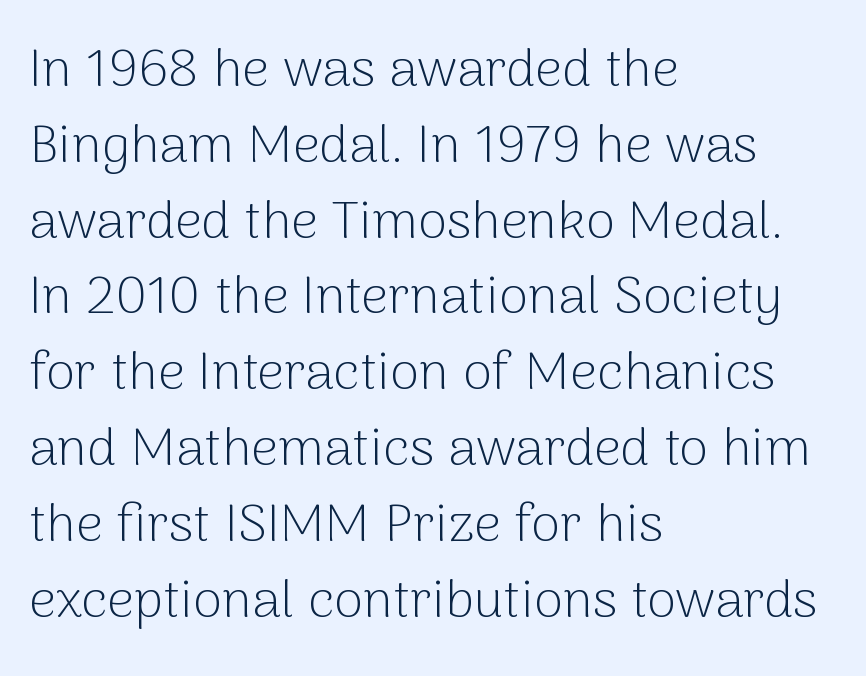
Q: Is the text bold? A: No.
Q: Is the text italic (slanted)? A: No, it is upright.
Q: Is the typeface a serif or a sans-serif typeface? A: Sans-serif.
Q: Is the text underlined? A: No.
Q: How is the paragraph aligned? A: Left-aligned.
Q: Is the spacing between letters normal or unusually wide? A: Normal.
Q: Is the spacing between lines tight, normal or loose? A: Normal.
Q: Width (condensed, normal, or wide)? A: Normal.
Q: Stroke contrast? A: Low.
Q: x-height? A: Medium.
Q: Monospaced? A: No.
